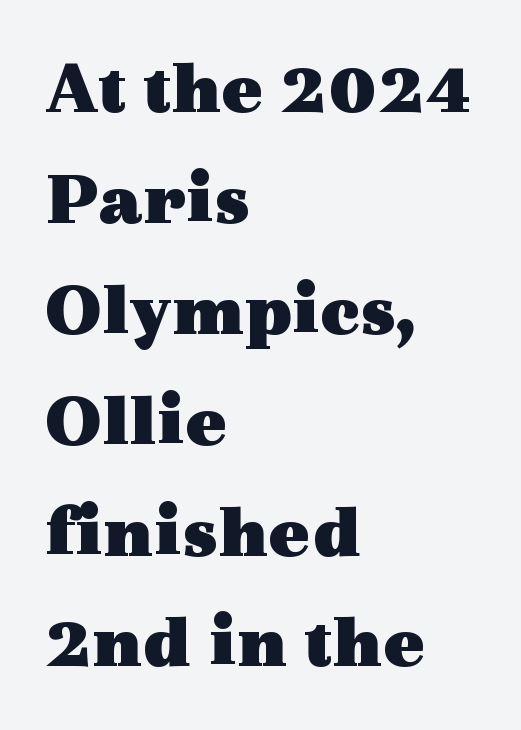
Q: Is the text bold? A: Yes.
Q: Is the text italic (slanted)? A: No, it is upright.
Q: Is the typeface a serif or a sans-serif typeface? A: Serif.
Q: Is the text underlined? A: No.
Q: How is the paragraph aligned? A: Left-aligned.
Q: Is the spacing between letters normal or unusually wide? A: Normal.
Q: Is the spacing between lines tight, normal or loose? A: Normal.
Q: Width (condensed, normal, or wide)? A: Wide.
Q: x-height? A: Medium.
Q: Monospaced? A: No.
